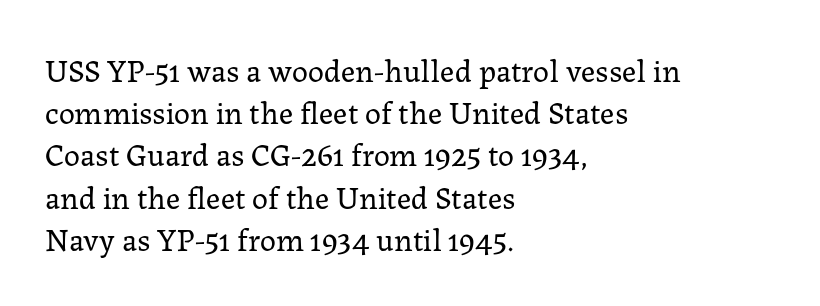
The image shows 32 px regular-weight serif type, upright; set left-aligned, normal line spacing (1.32x), normal letter spacing, not underlined; low stroke contrast and a medium x-height.
